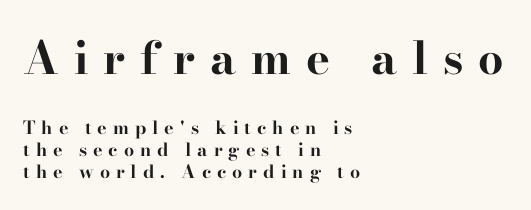
Each line starts at the same left margin while the right side varies. Note the varied advance widths — an 'i' is clearly narrower than an 'm'. Nope, not italic — everything's standing straight. Strokes here are thick enough to call this a true bold. Letters rest on an invisible, unmarked baseline. A serif font was chosen for this passage.
